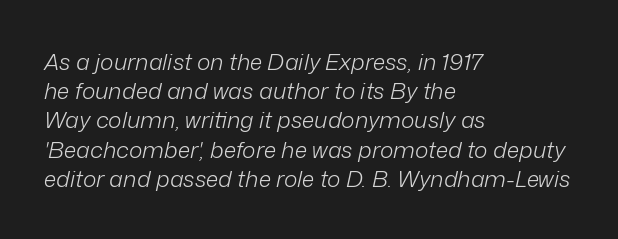
The image shows 23 px text type, italic (leaning right); set left-aligned, normal line spacing (1.27x), normal letter spacing, not underlined.
